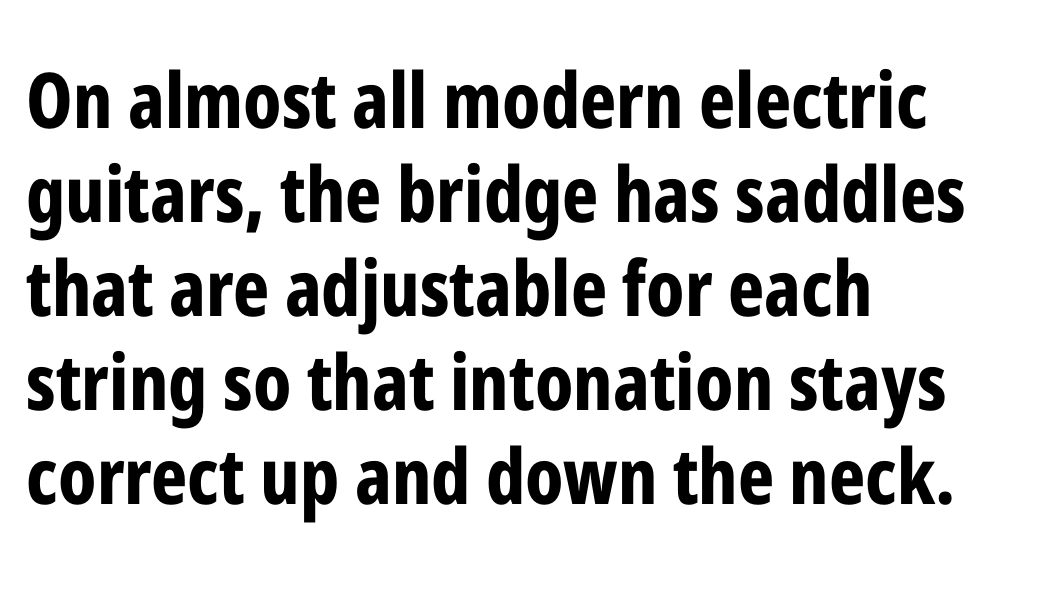
Q: Is the text bold? A: Yes.
Q: Is the text italic (slanted)? A: No, it is upright.
Q: Is the typeface a serif or a sans-serif typeface? A: Sans-serif.
Q: Is the text underlined? A: No.
Q: How is the paragraph aligned? A: Left-aligned.
Q: Is the spacing between letters normal or unusually wide? A: Normal.
Q: Width (condensed, normal, or wide)? A: Condensed.
Q: Stroke contrast? A: Low.
Q: x-height? A: Medium.
Q: Monospaced? A: No.
